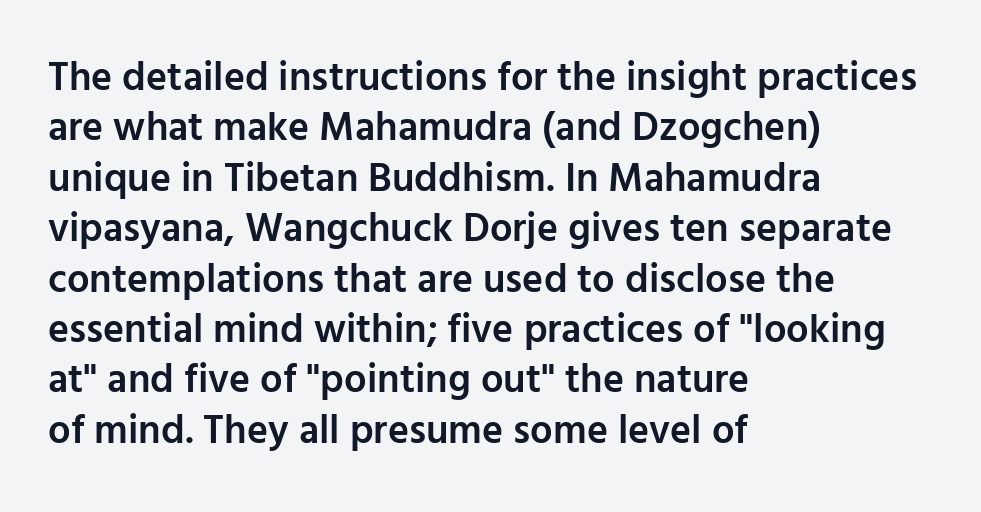
The lettering holds an erect, upright posture throughout. A bit beefed up — I'd call it semibold rather than bold. Examine the stroke ends and you'll find no serifs. Interline gaps are of average width in this sample.
